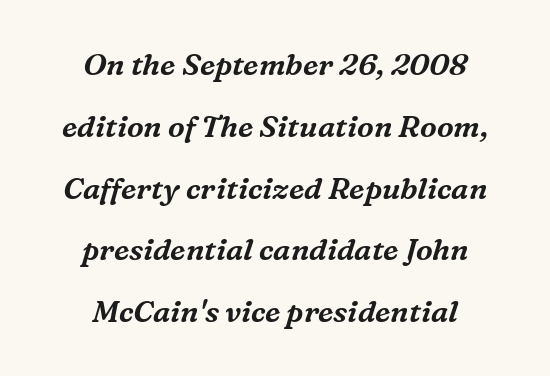
Q: Is the text italic (slanted)? A: Yes, it leans right by about 16 degrees.
Q: Is the typeface a serif or a sans-serif typeface? A: Serif.
Q: Is the text underlined? A: No.
Q: How is the paragraph aligned? A: Centered.
Q: Is the spacing between letters normal or unusually wide? A: Normal.
Q: Is the spacing between lines tight, normal or loose? A: Loose.
Q: Width (condensed, normal, or wide)? A: Normal.
Q: Stroke contrast? A: Medium.
Q: x-height? A: Medium.
Q: Monospaced? A: No.
